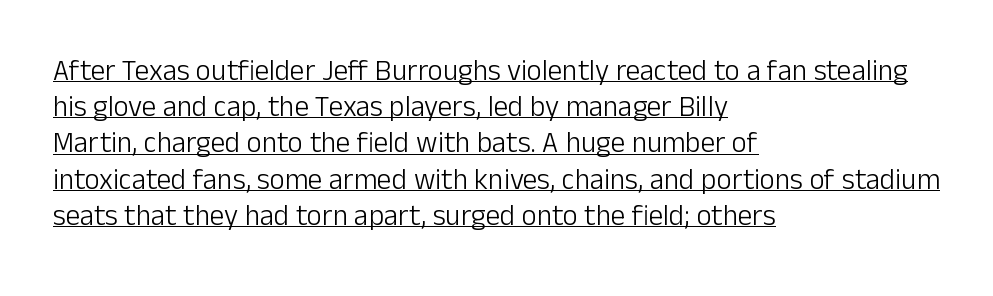
{"serif": "no", "italic": "no", "bold": "no", "weight": "light", "width": "normal", "stroke_contrast": "low", "x_height": "medium", "monospaced": "no", "underline": "yes", "align": "left", "line_spacing": "normal", "line_spacing_ratio": 1.25, "letter_spacing": "normal", "letter_spacing_em": 0.0, "glyph_px": 29}
